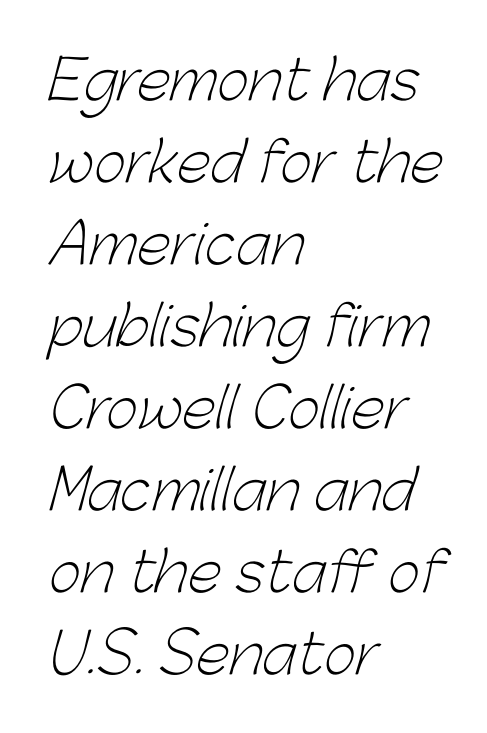
The image shows 55 px light sans-serif type; set left-aligned, normal line spacing (1.49x), normal letter spacing, not underlined; low stroke contrast and a medium x-height.
